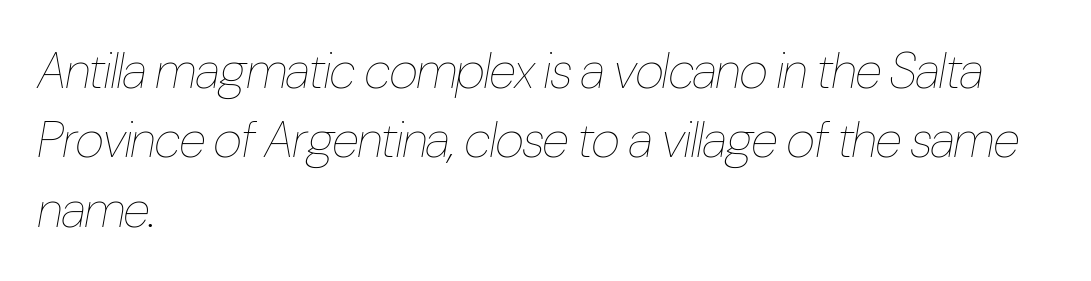
The image shows 50 px thin, condensed type, italic (leaning right); set left-aligned, normal line spacing (1.39x), normal letter spacing, not underlined; low stroke contrast and a medium x-height.
